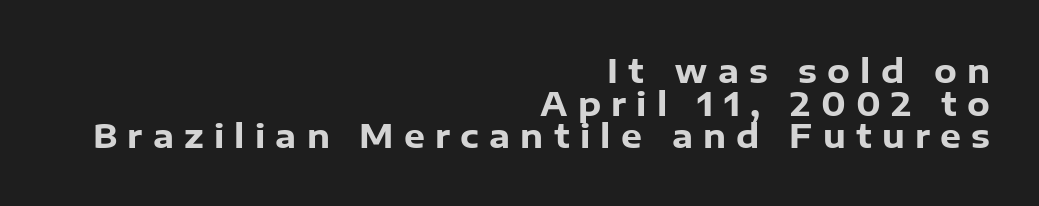
{"serif": "no", "italic": "no", "bold": "yes", "weight": "heavy", "width": "normal", "stroke_contrast": "low", "x_height": "medium", "monospaced": "no", "underline": "no", "align": "right", "line_spacing": "tight", "line_spacing_ratio": 0.99, "letter_spacing": "wide", "letter_spacing_em": 0.31, "glyph_px": 33}
